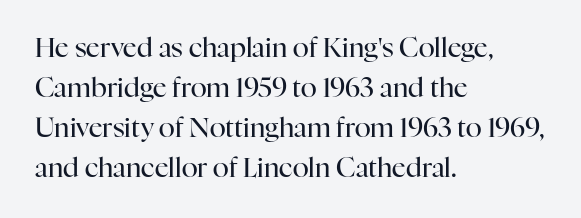
Q: Is the text bold? A: No.
Q: Is the text italic (slanted)? A: No, it is upright.
Q: Is the text underlined? A: No.
Q: How is the paragraph aligned? A: Left-aligned.
Q: Is the spacing between letters normal or unusually wide? A: Normal.
Q: Is the spacing between lines tight, normal or loose? A: Normal.
